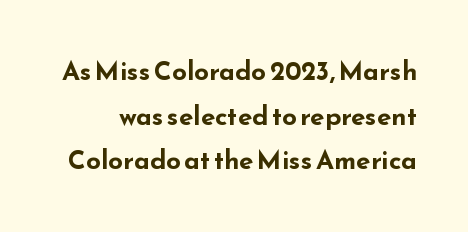
The image shows 26 px bold type, upright; set line spacing 1.72x, normal letter spacing, not underlined.
